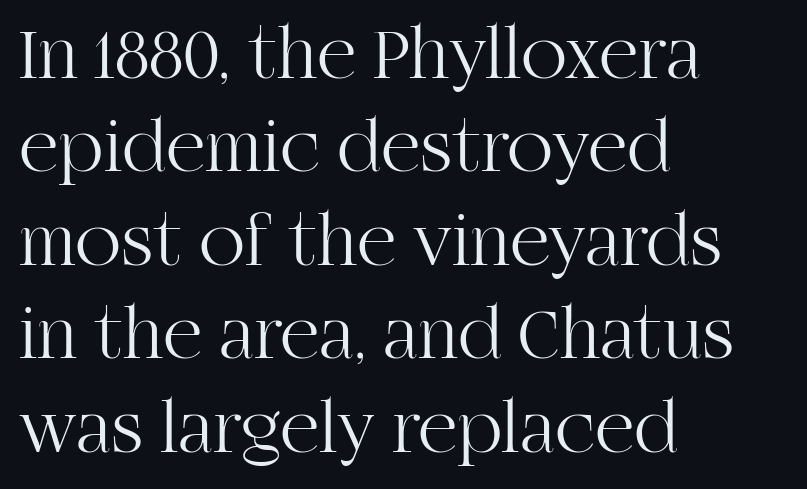
The image shows 76 px light serif type, upright; set left-aligned, line spacing 1.23x, normal letter spacing, not underlined; high stroke contrast and a large x-height.
